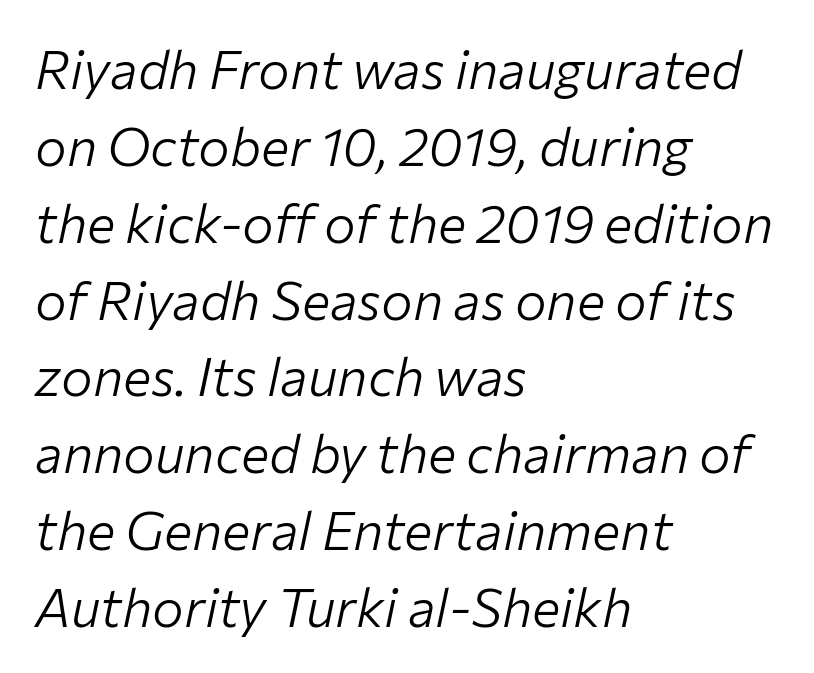
Q: Is the text bold? A: No.
Q: Is the text italic (slanted)? A: Yes, it leans right by about 12 degrees.
Q: Is the text underlined? A: No.
Q: How is the paragraph aligned? A: Left-aligned.
Q: Is the spacing between letters normal or unusually wide? A: Normal.
Q: Is the spacing between lines tight, normal or loose? A: Normal.
Q: Width (condensed, normal, or wide)? A: Normal.
Q: Stroke contrast? A: Low.
Q: x-height? A: Medium.
Q: Monospaced? A: No.
